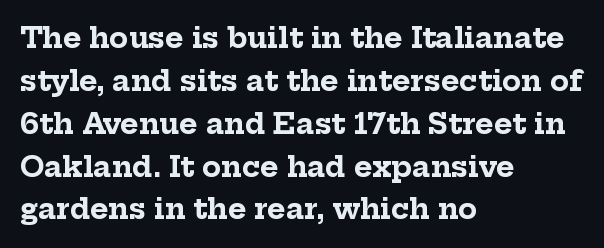
Q: Is the text bold? A: Yes.
Q: Is the text italic (slanted)? A: No, it is upright.
Q: Is the typeface a serif or a sans-serif typeface? A: Serif.
Q: Is the text underlined? A: No.
Q: How is the paragraph aligned? A: Left-aligned.
Q: Is the spacing between letters normal or unusually wide? A: Normal.
Q: Is the spacing between lines tight, normal or loose? A: Normal.
Q: Width (condensed, normal, or wide)? A: Normal.
Q: Stroke contrast? A: Low.
Q: x-height? A: Medium.
Q: Monospaced? A: No.
